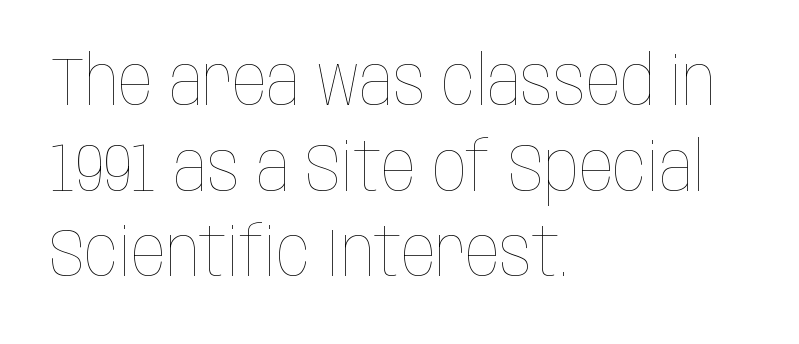
{"italic": "no", "bold": "no", "weight": "thin", "width": "condensed", "stroke_contrast": "low", "x_height": "large", "monospaced": "no", "underline": "no", "align": "left", "line_spacing": "normal", "line_spacing_ratio": 1.26, "letter_spacing": "normal", "letter_spacing_em": 0.0, "glyph_px": 68}
